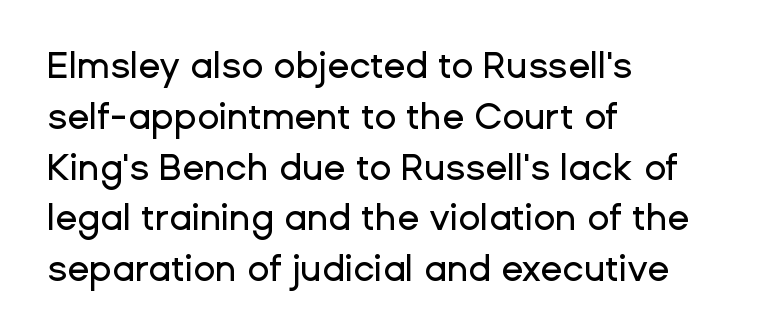
{"serif": "no", "italic": "no", "width": "normal", "stroke_contrast": "low", "x_height": "medium", "monospaced": "no", "underline": "no", "align": "left", "line_spacing": "normal", "line_spacing_ratio": 1.41, "letter_spacing": "normal", "letter_spacing_em": 0.0, "glyph_px": 36}
